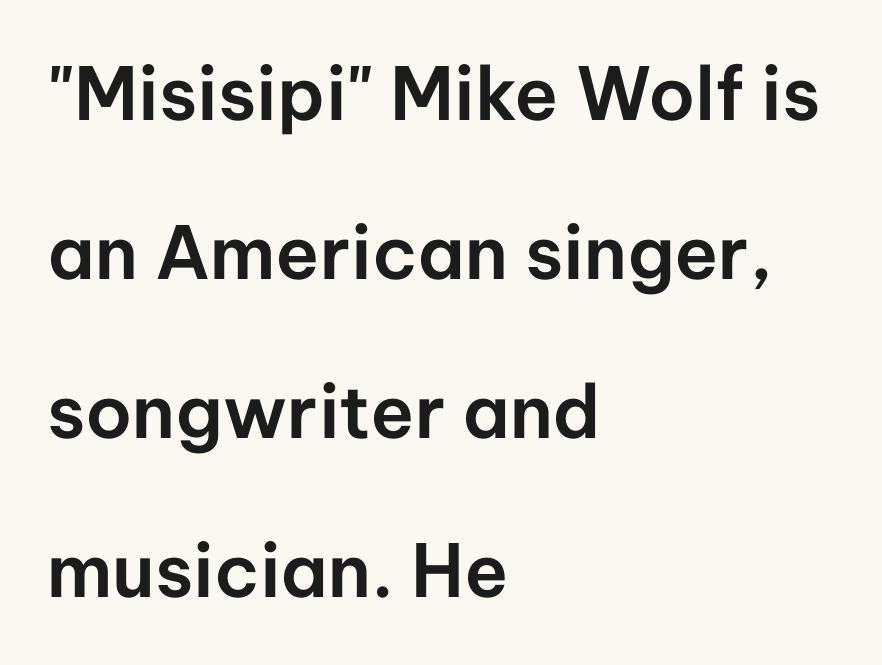
Posture: straight, roman, zero tilt. The rendering keeps characters at their native spacing. A typesetter would call this leading open, well beyond the default. The gap between lines stays unmarked.
